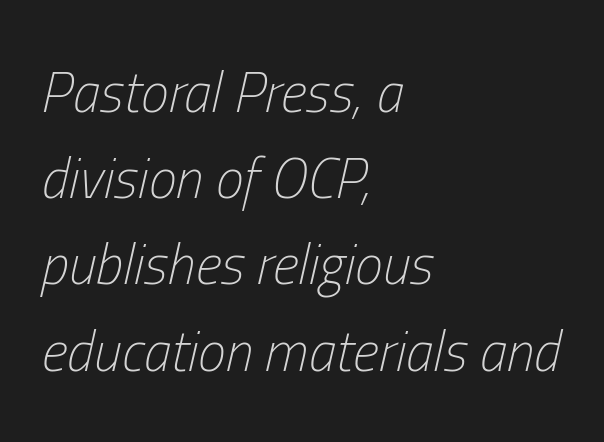
The image shows 56 px light, condensed type, italic (leaning right); set left-aligned, normal line spacing (1.54x), normal letter spacing, not underlined; low stroke contrast and a medium x-height.
